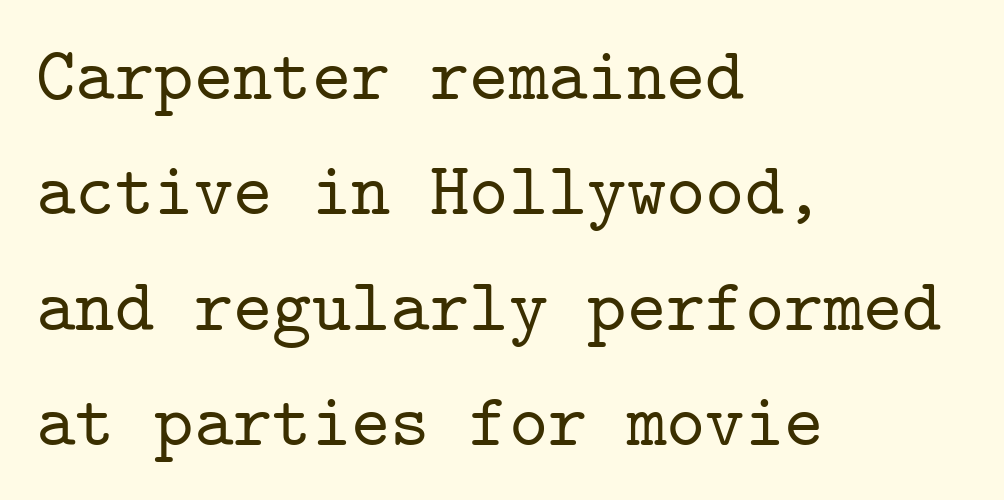
The image shows 75 px serif type, upright, monospaced; set left-aligned, normal line spacing (1.54x), normal letter spacing, not underlined; low stroke contrast and a medium x-height.
